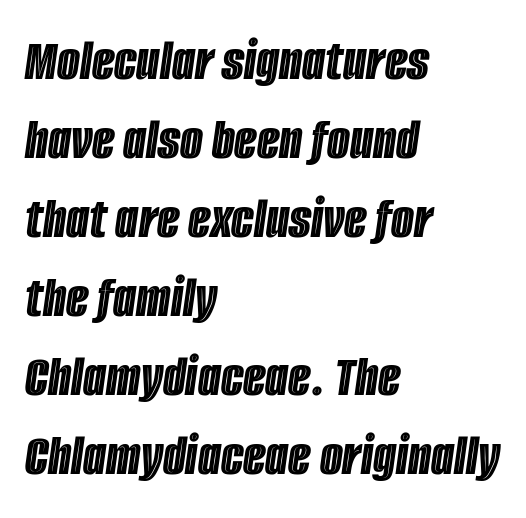
{"italic": "yes", "lean": "right", "slant_degrees": 8, "width": "condensed", "x_height": "large", "monospaced": "no", "underline": "no", "align": "left", "line_spacing": "normal", "line_spacing_ratio": 1.34, "letter_spacing": "normal", "letter_spacing_em": 0.0, "glyph_px": 59}
